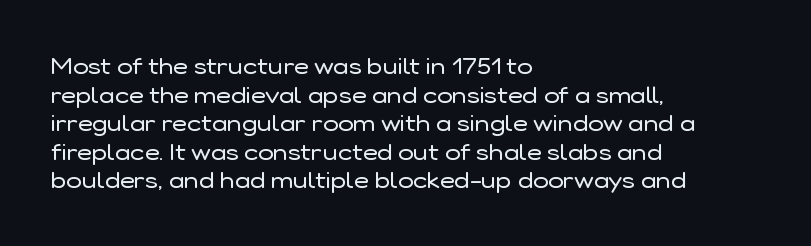
Q: Is the text bold? A: No.
Q: Is the text italic (slanted)? A: No, it is upright.
Q: Is the text underlined? A: No.
Q: How is the paragraph aligned? A: Left-aligned.
Q: Is the spacing between letters normal or unusually wide? A: Normal.
